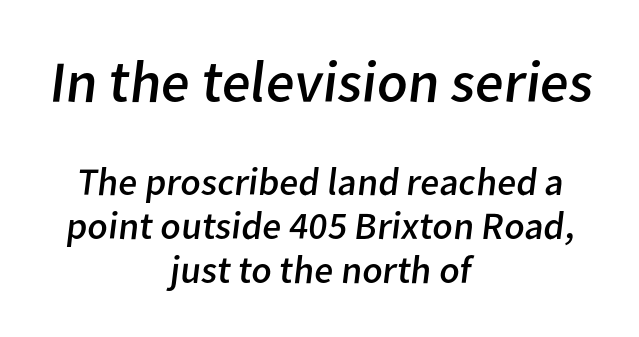
{"serif": "no", "bold": "no", "weight": "regular", "width": "normal", "stroke_contrast": "low", "x_height": "medium", "monospaced": "no", "underline": "no", "align": "center", "line_spacing": "tight", "line_spacing_ratio": 1.12, "letter_spacing": "normal", "letter_spacing_em": 0.0, "larger_block": "first", "size_ratio": 1.51, "glyph_px": 59}
